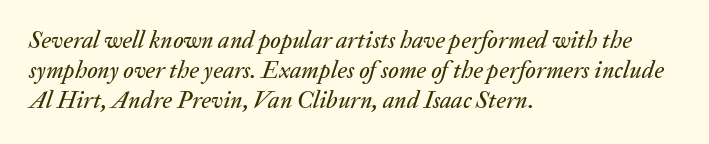
Q: Is the text italic (slanted)? A: Yes, it leans right by about 20 degrees.
Q: Is the text underlined? A: No.
Q: How is the paragraph aligned? A: Left-aligned.
Q: Is the spacing between letters normal or unusually wide? A: Normal.
Q: Is the spacing between lines tight, normal or loose? A: Normal.
